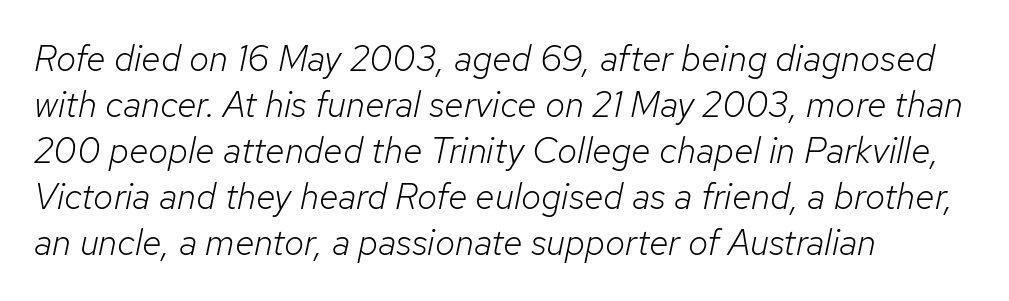
Q: Is the text bold? A: No.
Q: Is the text italic (slanted)? A: Yes, it leans right by about 12 degrees.
Q: Is the text underlined? A: No.
Q: How is the paragraph aligned? A: Left-aligned.
Q: Is the spacing between letters normal or unusually wide? A: Normal.
Q: Is the spacing between lines tight, normal or loose? A: Normal.
Q: Width (condensed, normal, or wide)? A: Normal.
Q: Stroke contrast? A: Low.
Q: x-height? A: Medium.
Q: Monospaced? A: No.
